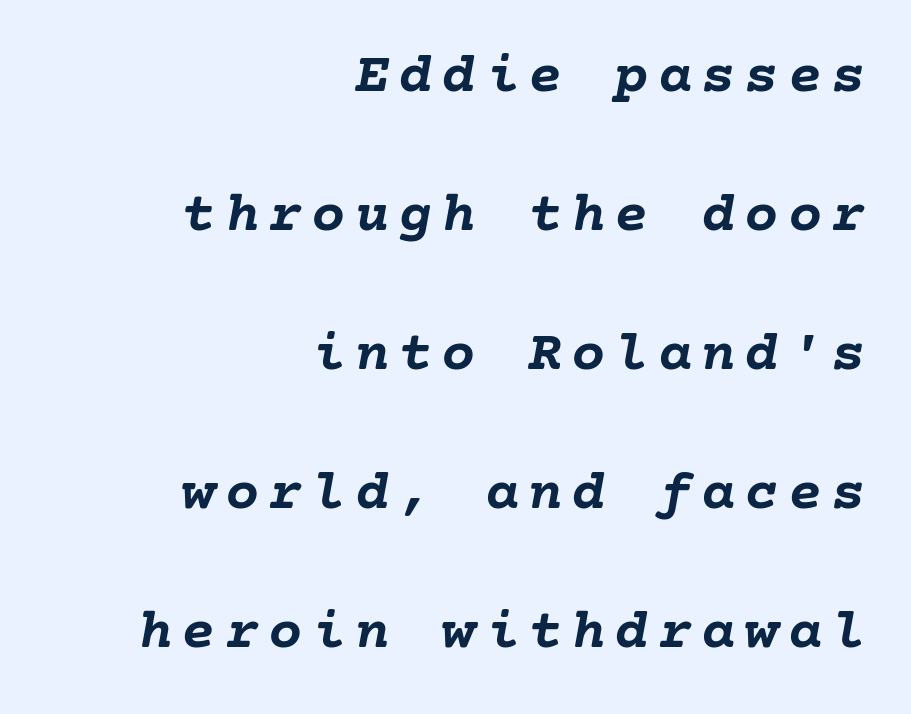
Q: Is the text bold? A: Yes.
Q: Is the text italic (slanted)? A: Yes, it leans right by about 10 degrees.
Q: Is the text underlined? A: No.
Q: How is the paragraph aligned? A: Right-aligned.
Q: Is the spacing between lines tight, normal or loose? A: Loose.
Q: Width (condensed, normal, or wide)? A: Normal.
Q: Stroke contrast? A: Low.
Q: x-height? A: Medium.
